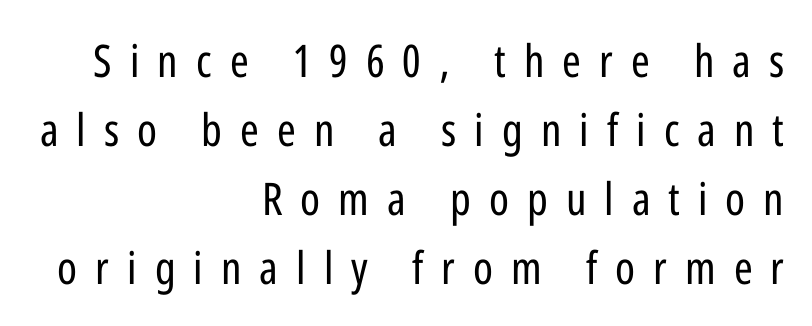
The image shows 45 px regular-weight, condensed sans-serif type, upright; set right-aligned, normal line spacing (1.53x), unusually wide letter spacing (+0.4 em), not underlined; low stroke contrast and a medium x-height.
